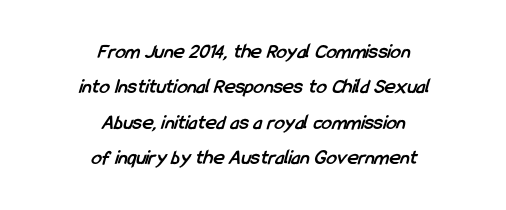
{"bold": "yes", "underline": "no", "align": "center", "line_spacing": "normal", "line_spacing_ratio": 1.68, "letter_spacing": "normal", "letter_spacing_em": 0.0, "glyph_px": 21}
